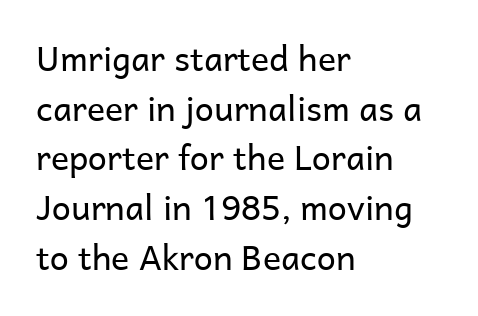
Q: Is the text bold? A: No.
Q: Is the text italic (slanted)? A: No, it is upright.
Q: Is the typeface a serif or a sans-serif typeface? A: Sans-serif.
Q: Is the text underlined? A: No.
Q: How is the paragraph aligned? A: Left-aligned.
Q: Is the spacing between letters normal or unusually wide? A: Normal.
Q: Is the spacing between lines tight, normal or loose? A: Normal.
Q: Width (condensed, normal, or wide)? A: Normal.
Q: Stroke contrast? A: Low.
Q: x-height? A: Medium.
Q: Monospaced? A: No.
